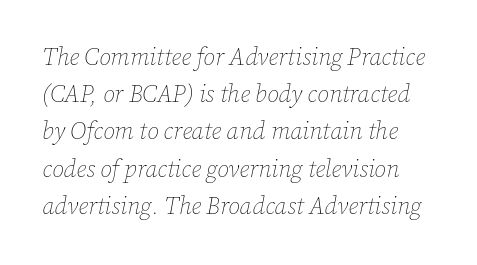
Q: Is the text bold? A: No.
Q: Is the text italic (slanted)? A: Yes, it leans right by about 12 degrees.
Q: Is the text underlined? A: No.
Q: Is the spacing between letters normal or unusually wide? A: Normal.
Q: Is the spacing between lines tight, normal or loose? A: Normal.
